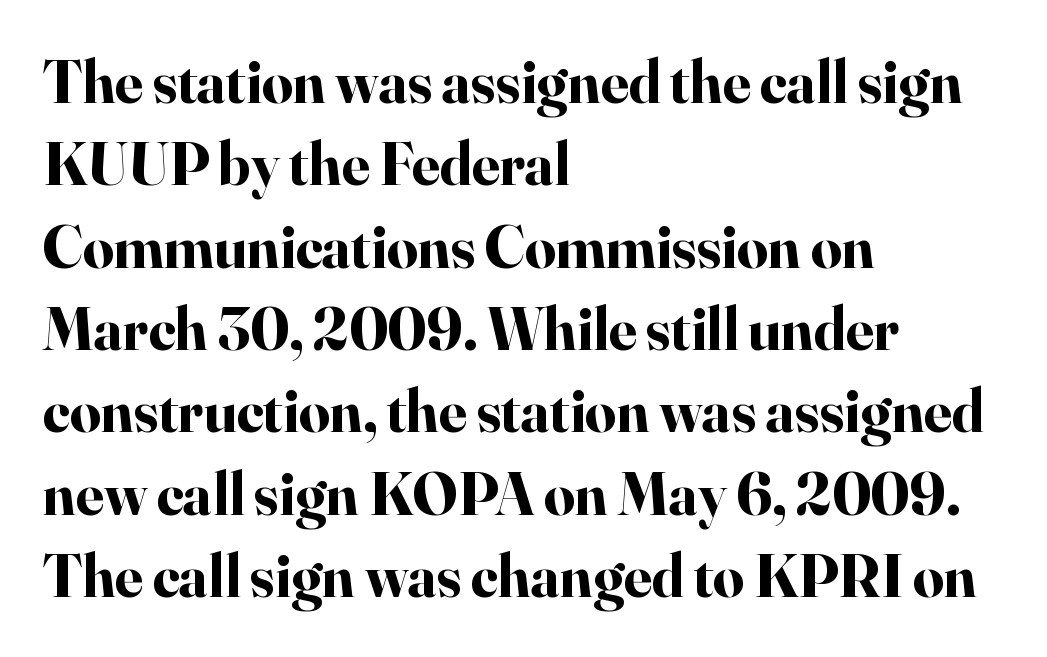
A dark, heavy texture on the line: the type is bold. Looks like regular typesetting: each glyph gets only the width it needs. Caption: multi-line text, flush left, ragged right. The text was rendered using a seriffed face with decorative stroke endings. The lines sit at an ordinary, default distance from one another.
